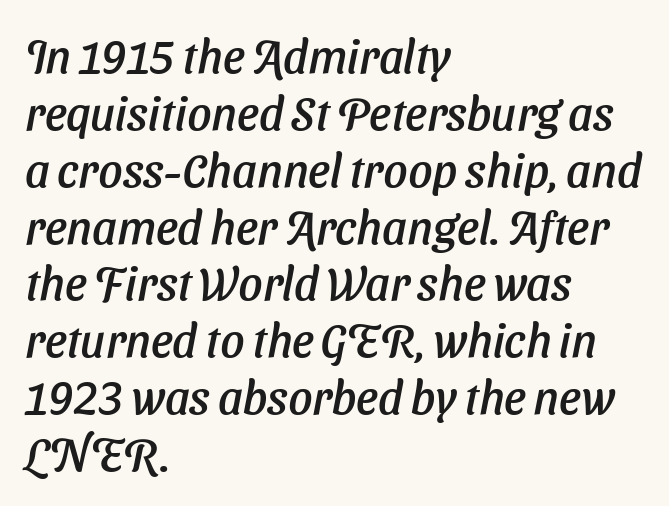
{"italic": "yes", "lean": "right", "slant_degrees": 11, "width": "normal", "stroke_contrast": "low", "x_height": "medium", "monospaced": "no", "underline": "no", "align": "left", "line_spacing_ratio": 1.21, "letter_spacing": "normal", "letter_spacing_em": 0.0, "glyph_px": 47}
